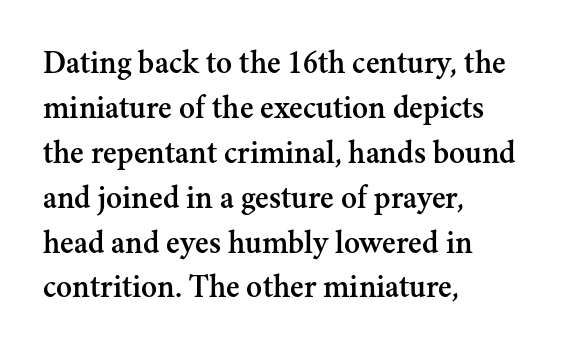
The image shows 33 px serif type, upright; set left-aligned, normal line spacing (1.36x), normal letter spacing, not underlined; medium stroke contrast and a small x-height.
